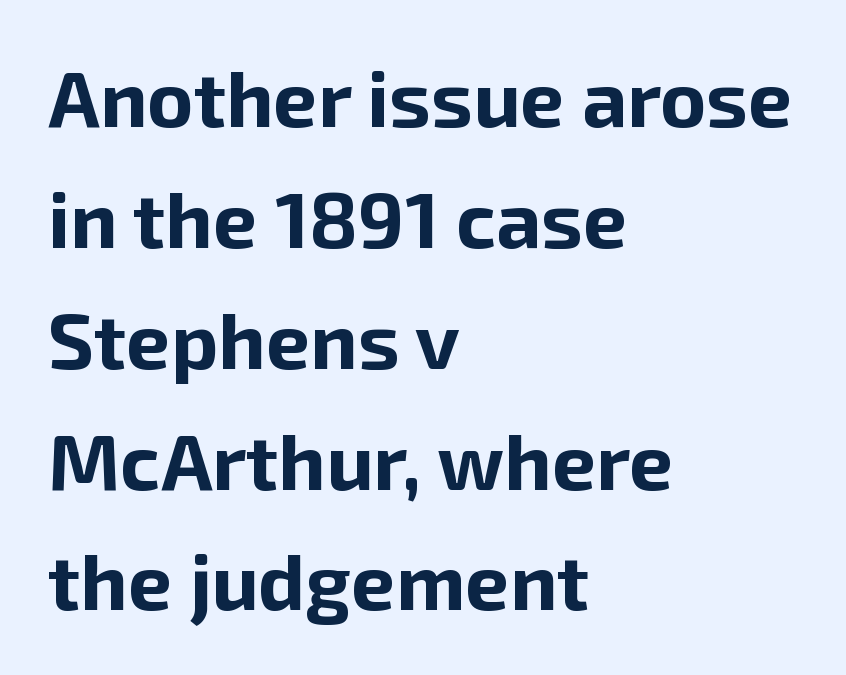
{"serif": "no", "italic": "no", "bold": "yes", "weight": "bold", "width": "normal", "stroke_contrast": "low", "x_height": "medium", "monospaced": "no", "underline": "no", "align": "left", "line_spacing": "normal", "line_spacing_ratio": 1.53, "letter_spacing": "normal", "letter_spacing_em": 0.0, "glyph_px": 79}
